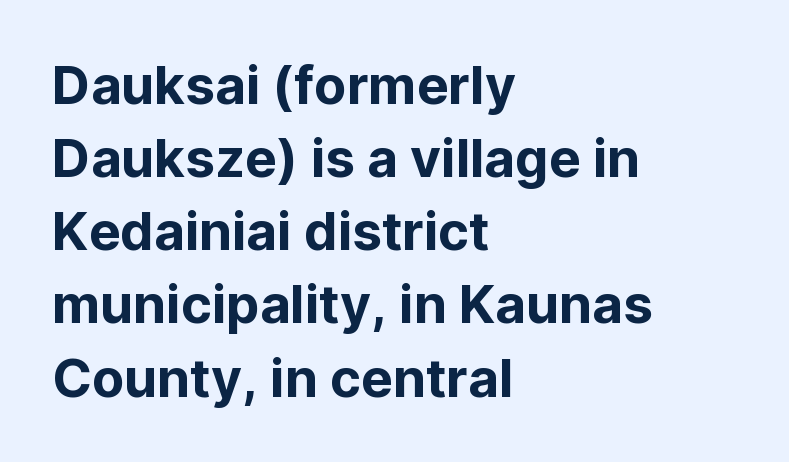
{"serif": "no", "italic": "no", "width": "normal", "stroke_contrast": "low", "x_height": "medium", "monospaced": "no", "underline": "no", "align": "left", "line_spacing": "normal", "line_spacing_ratio": 1.38, "letter_spacing": "normal", "letter_spacing_em": 0.0, "glyph_px": 53}
